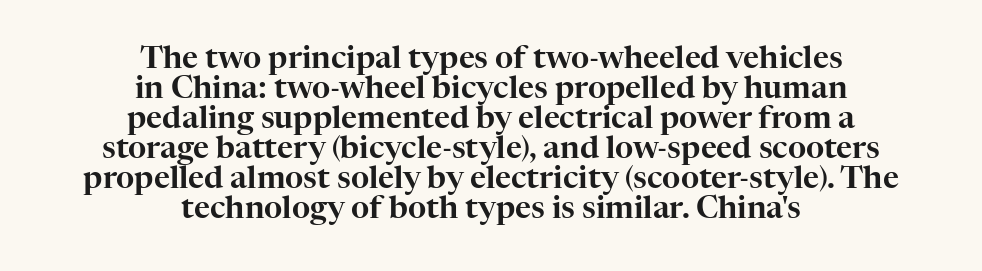
{"serif": "yes", "italic": "no", "width": "normal", "stroke_contrast": "high", "x_height": "medium", "monospaced": "no", "underline": "no", "align": "center", "line_spacing": "tight", "line_spacing_ratio": 0.97, "letter_spacing": "normal", "letter_spacing_em": 0.0, "glyph_px": 31}
